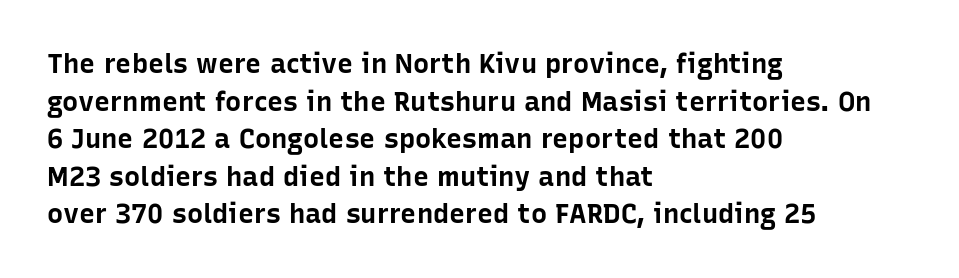
The image shows 27 px bold type, upright; set left-aligned, normal line spacing (1.39x), normal letter spacing, not underlined.
